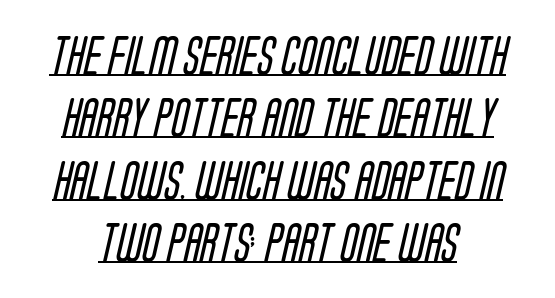
{"serif": "no", "bold": "no", "weight": "regular", "width": "condensed", "stroke_contrast": "low", "x_height": "large", "monospaced": "no", "underline": "yes", "line_spacing": "normal", "line_spacing_ratio": 1.6, "letter_spacing": "normal", "letter_spacing_em": 0.0, "glyph_px": 39}
